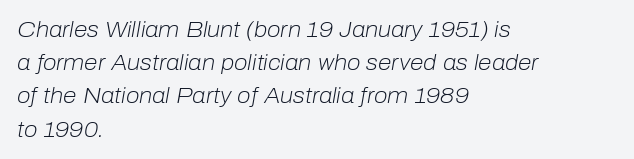
Short note: letters normally spaced. This sample is left-justified, so line endings fall wherever the words run out. No word sits above an underline. Quick note: italic. Weight: not bold — regular or lighter.
